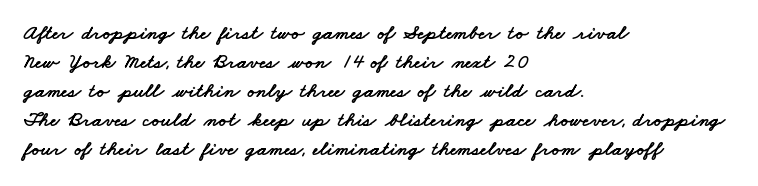
{"underline": "no", "align": "left", "line_spacing": "normal", "line_spacing_ratio": 1.38, "letter_spacing": "normal", "letter_spacing_em": 0.0, "glyph_px": 21}
